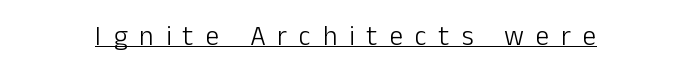
Looks like someone drew a line under every word here. Substantial extra tracking has been applied to these lines. Ink coverage per letter is moderate at most. The lettering holds an erect, upright posture throughout.
